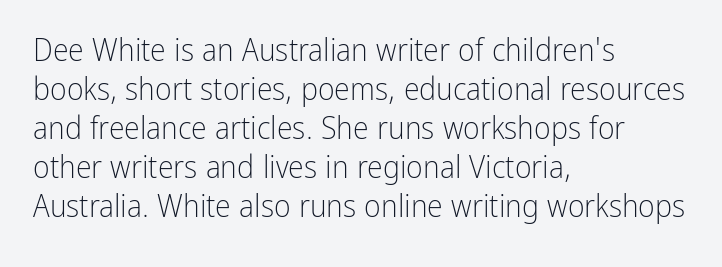
{"serif": "no", "italic": "no", "bold": "no", "weight": "light", "width": "condensed", "stroke_contrast": "low", "x_height": "medium", "monospaced": "no", "underline": "no", "align": "left", "line_spacing_ratio": 1.22, "letter_spacing": "normal", "letter_spacing_em": 0.0, "glyph_px": 32}
